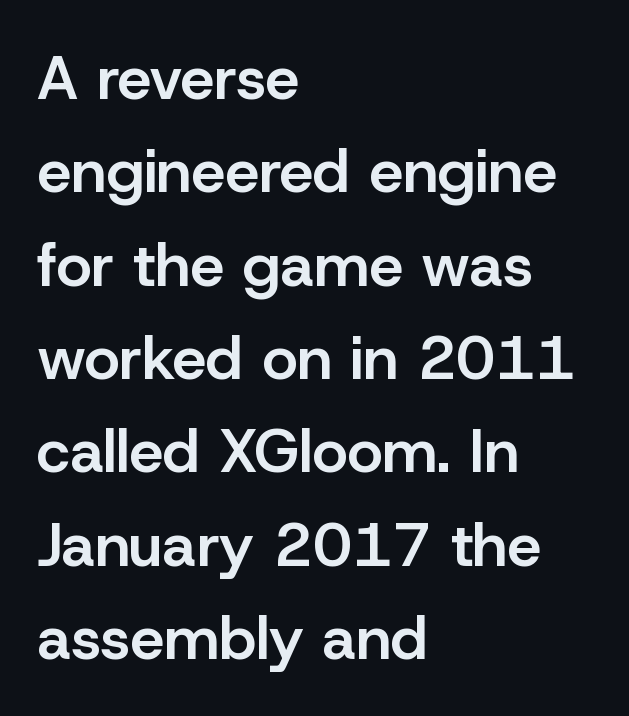
{"serif": "no", "italic": "no", "bold": "semi", "weight": "semibold", "width": "normal", "stroke_contrast": "low", "x_height": "medium", "monospaced": "no", "underline": "no", "align": "left", "line_spacing": "normal", "line_spacing_ratio": 1.53, "letter_spacing": "normal", "letter_spacing_em": 0.0, "glyph_px": 61}
